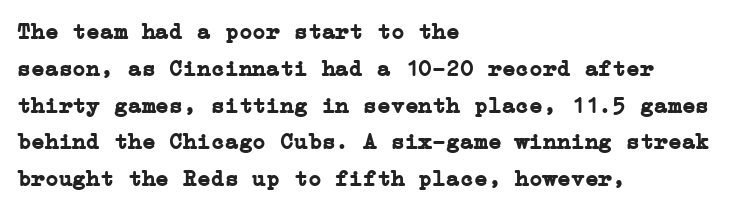
The image shows 23 px bold type, upright; set left-aligned, normal line spacing (1.6x), normal letter spacing, not underlined.
